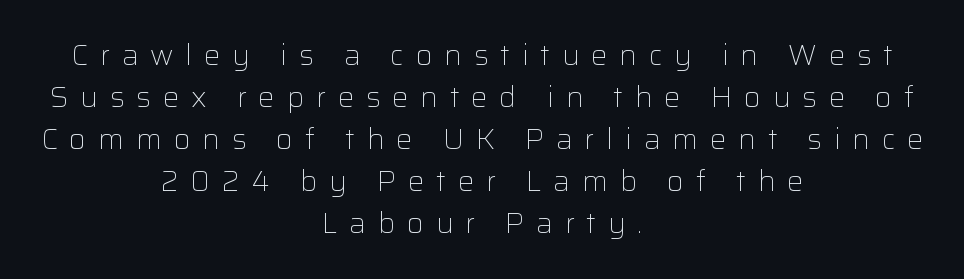
{"serif": "no", "italic": "no", "bold": "no", "weight": "light", "width": "normal", "stroke_contrast": "low", "x_height": "medium", "monospaced": "no", "underline": "no", "align": "center", "line_spacing": "normal", "line_spacing_ratio": 1.45, "letter_spacing": "wide", "letter_spacing_em": 0.41, "glyph_px": 29}
